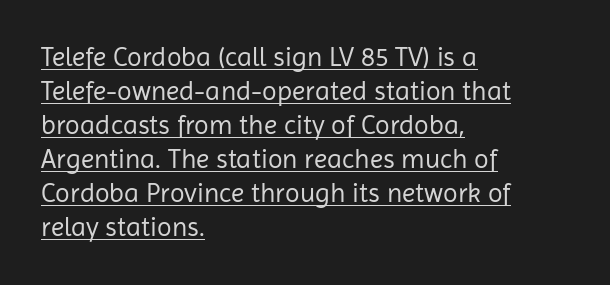
A rule runs beneath these lines of type. These lines sit exactly where default settings would place them. This rendering leaves character spacing at its baseline value. The specimen reads as upright at a glance.
